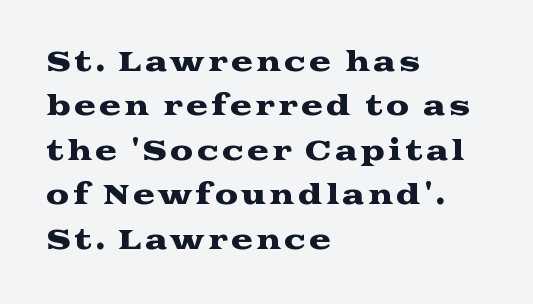
The image shows 26 px text type, upright; set left-aligned, line spacing 1.71x, not underlined.
